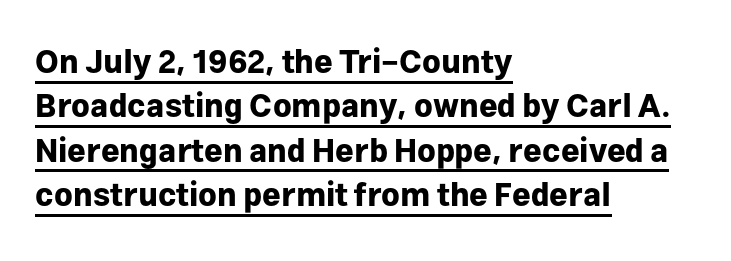
Every stem runs plumb, perpendicular to the baseline. Every word sits above its own underline. Honestly, the row spacing looks completely unremarkable. Font category for this specimen: sans-serif.
